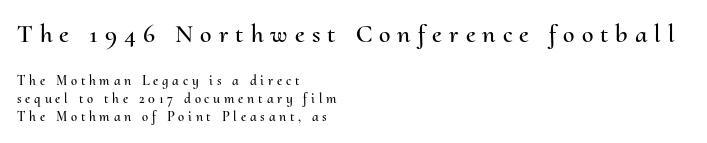
Q: Is the text italic (slanted)? A: No, it is upright.
Q: Is the text underlined? A: No.
Q: How is the paragraph aligned? A: Left-aligned.
Q: Is the spacing between letters normal or unusually wide? A: Unusually wide.
Q: Is the spacing between lines tight, normal or loose? A: Normal.
Q: Which block of text is set in a larger size, the first (top) or the second (bottom)? A: The first (top) one.
